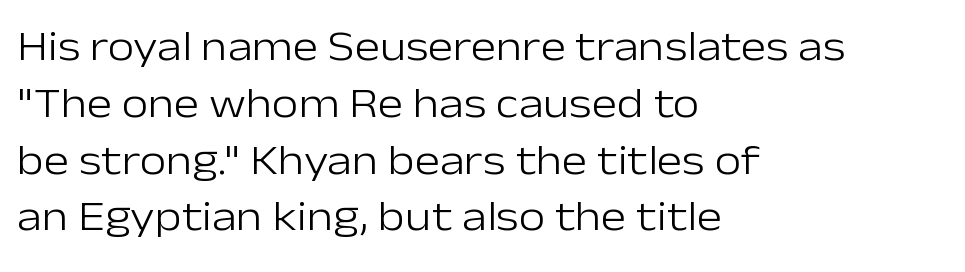
{"serif": "no", "italic": "no", "bold": "no", "weight": "light", "width": "normal", "stroke_contrast": "low", "x_height": "medium", "monospaced": "no", "underline": "no", "align": "left", "line_spacing": "normal", "line_spacing_ratio": 1.32, "letter_spacing": "normal", "letter_spacing_em": 0.0, "glyph_px": 43}
